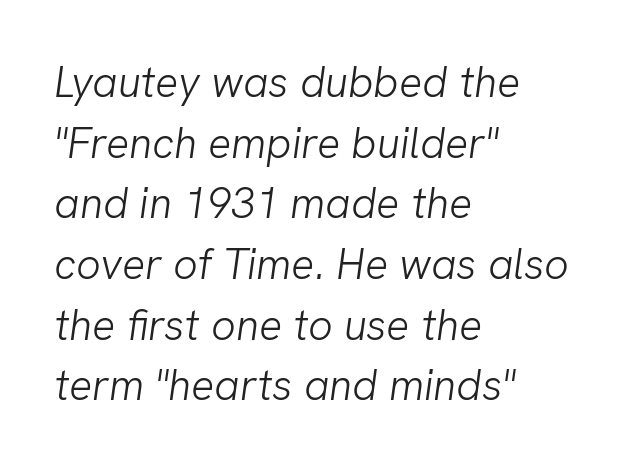
{"serif": "no", "bold": "no", "weight": "light", "width": "normal", "stroke_contrast": "low", "x_height": "medium", "monospaced": "no", "underline": "no", "align": "left", "line_spacing": "normal", "line_spacing_ratio": 1.41, "letter_spacing": "normal", "letter_spacing_em": 0.0, "glyph_px": 43}
